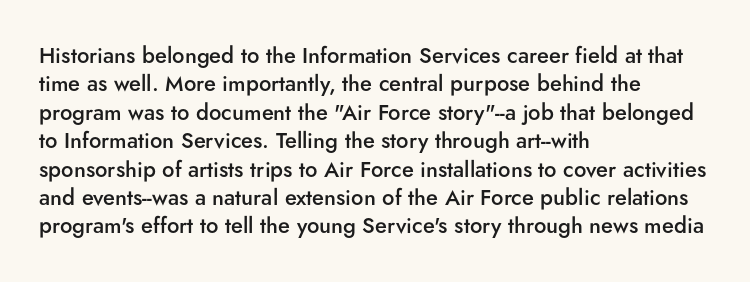
Q: Is the text bold? A: Semi-bold.
Q: Is the text italic (slanted)? A: No, it is upright.
Q: Is the text underlined? A: No.
Q: How is the paragraph aligned? A: Left-aligned.
Q: Is the spacing between letters normal or unusually wide? A: Normal.
Q: Is the spacing between lines tight, normal or loose? A: Normal.
